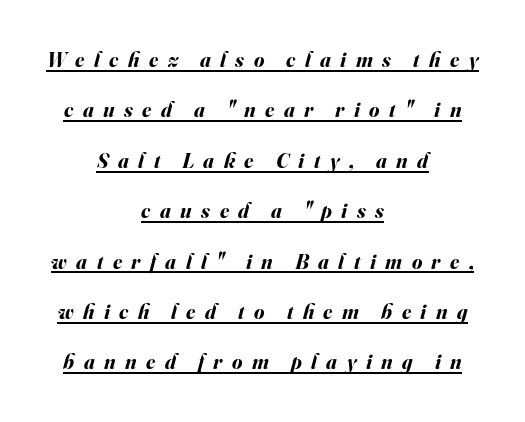
Q: Is the text bold? A: Yes.
Q: Is the text italic (slanted)? A: Yes, it leans right by about 16 degrees.
Q: Is the text underlined? A: Yes.
Q: How is the paragraph aligned? A: Centered.
Q: Is the spacing between letters normal or unusually wide? A: Unusually wide.
Q: Is the spacing between lines tight, normal or loose? A: Loose.
